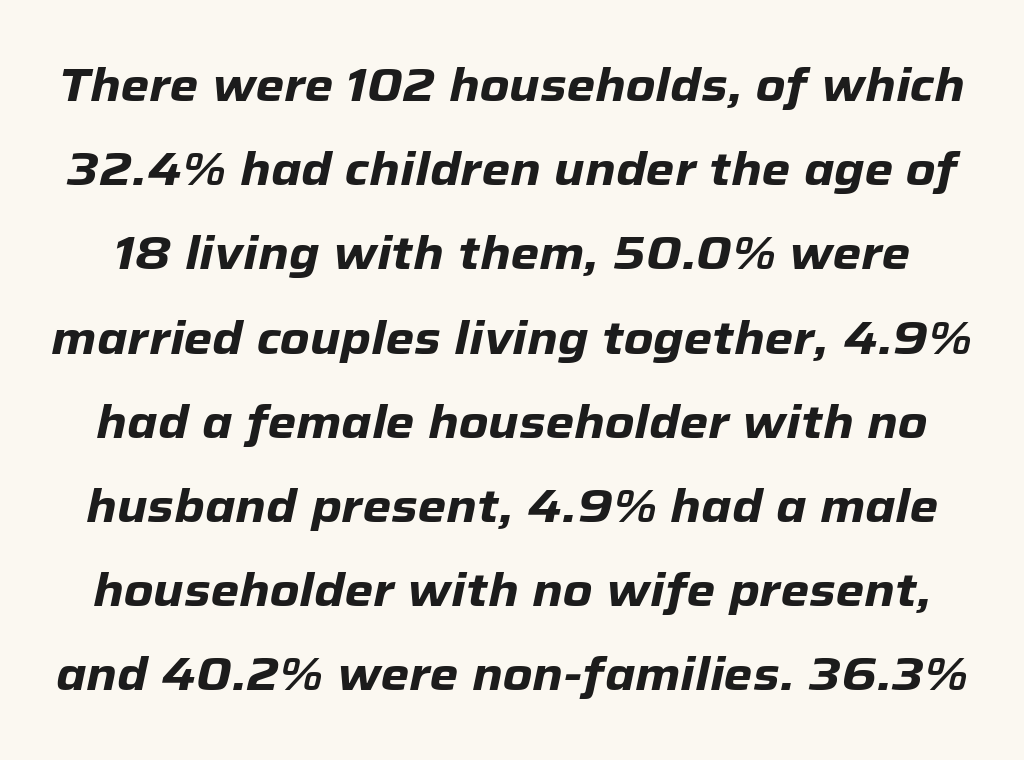
The image shows 46 px heavy type, italic (leaning right); set line spacing 1.83x, normal letter spacing, not underlined; low stroke contrast and a medium x-height.
